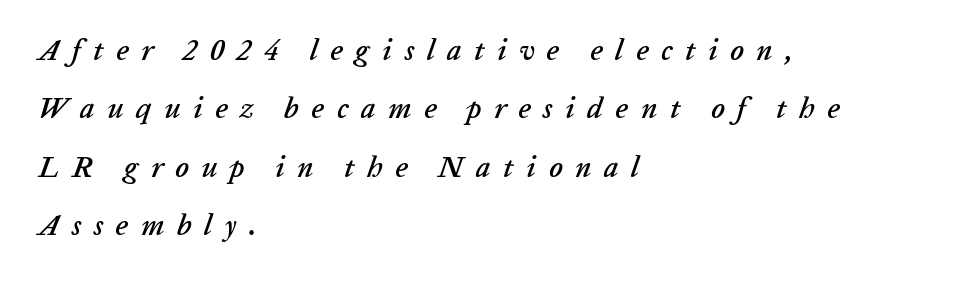
The image shows 29 px text type, italic (leaning right); set left-aligned, loose line spacing (2.01x), unusually wide letter spacing (+0.43 em), not underlined; low stroke contrast and a medium x-height.
